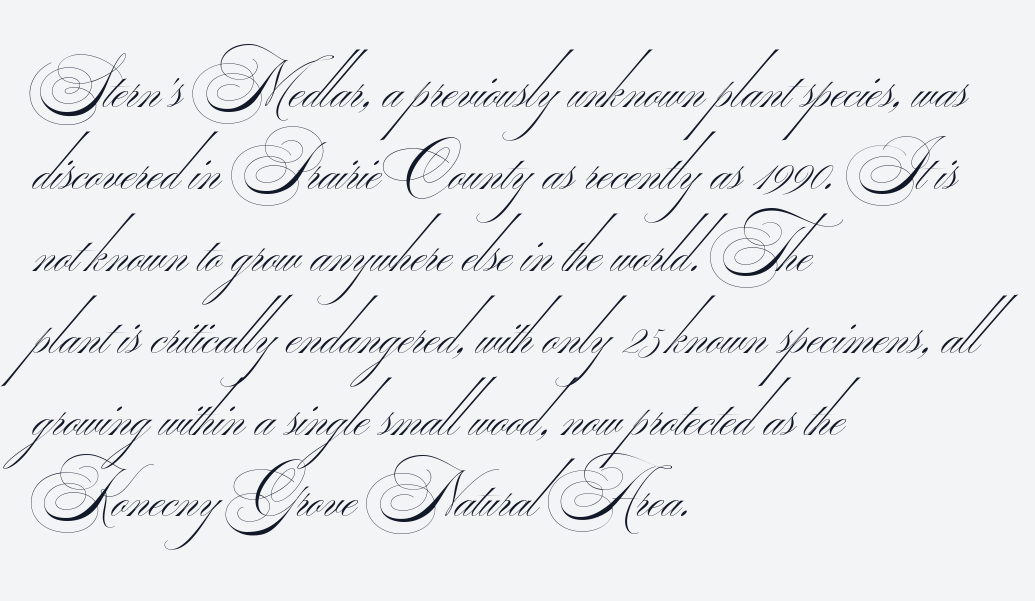
Bare-footed words on every line. Varying glyph widths throughout — classic text-font behaviour. Regular leading. The passage shown is typeset with a sans-serif family.
